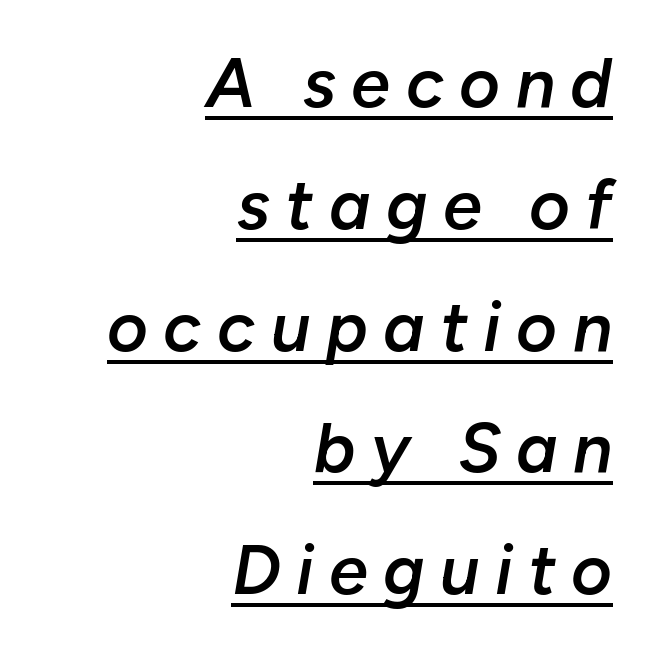
The image shows 70 px semibold type, italic (leaning right); set right-aligned, line spacing 1.74x, unusually wide letter spacing (+0.22 em), underlined; low stroke contrast and a medium x-height.
